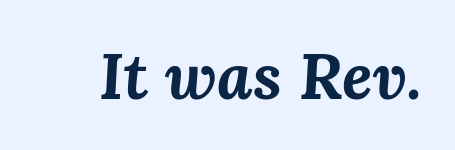
Rule under the text: the space is simply empty. Proportional: the letters do not fall into vertical columns. The passage shown leans; its letterforms are oblique. Observe the ordinary spacing: letters are neighbours, not strangers. Chunky letters — that's bold for sure.
